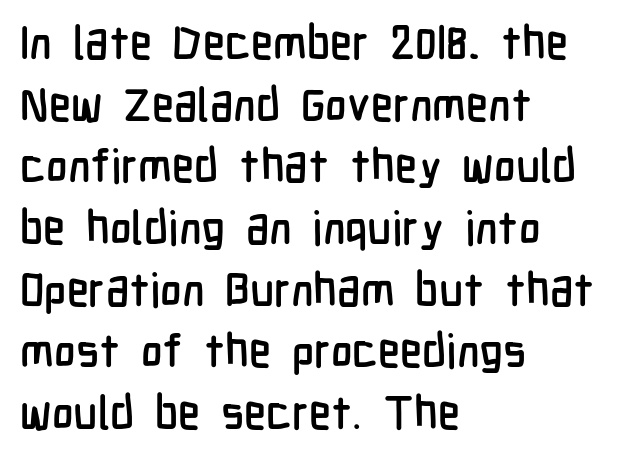
The image shows 46 px condensed sans-serif type, upright; set left-aligned, normal line spacing (1.34x), normal letter spacing, not underlined; low stroke contrast and a medium x-height.
